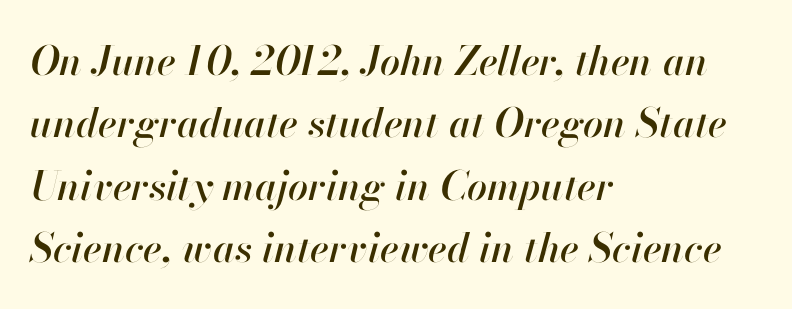
The image shows 40 px text type, italic (leaning right); set left-aligned, normal line spacing (1.56x), normal letter spacing, not underlined; high stroke contrast and a small x-height.
